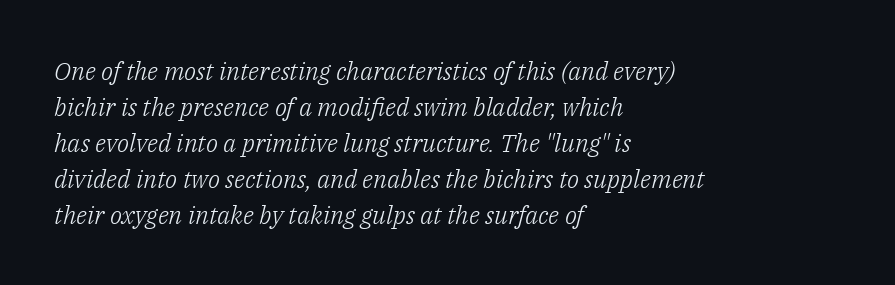
This sample uses an oblique cut, with every glyph tilted off the vertical. Glyph-to-glyph distance matches everyday printed text. The rows are spaced the way most documents space them. Typeset ragged right — the left edge is the straight one.
